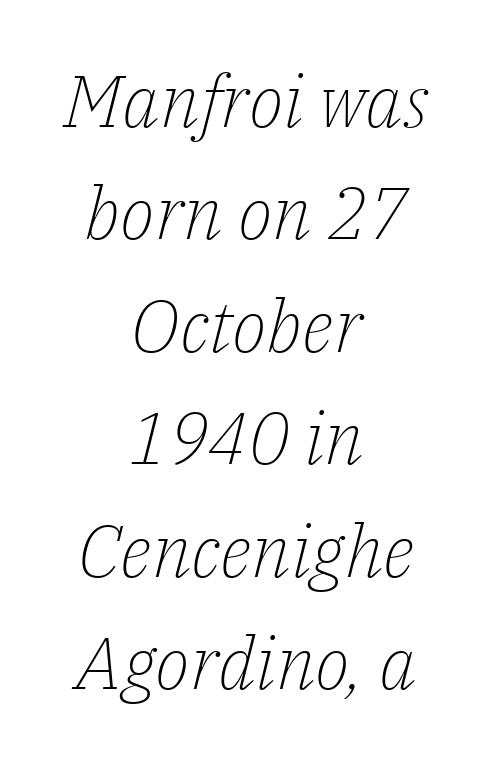
{"serif": "yes", "italic": "yes", "lean": "right", "slant_degrees": 14, "bold": "no", "weight": "light", "width": "normal", "stroke_contrast": "low", "x_height": "medium", "monospaced": "no", "underline": "no", "align": "center", "line_spacing": "normal", "line_spacing_ratio": 1.54, "letter_spacing": "normal", "letter_spacing_em": 0.0, "glyph_px": 73}
